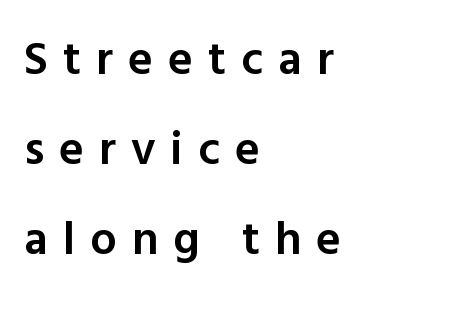
{"serif": "no", "italic": "no", "bold": "semi", "weight": "semibold", "width": "normal", "x_height": "medium", "monospaced": "no", "underline": "no", "align": "left", "line_spacing": "loose", "line_spacing_ratio": 1.91, "letter_spacing": "wide", "letter_spacing_em": 0.32, "glyph_px": 47}
